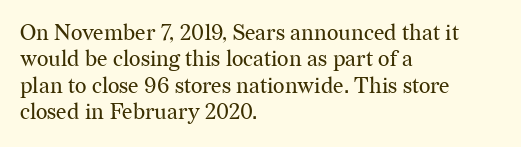
{"italic": "no", "bold": "no", "underline": "no", "align": "left", "line_spacing_ratio": 1.2, "letter_spacing": "normal", "letter_spacing_em": 0.0, "glyph_px": 22}
